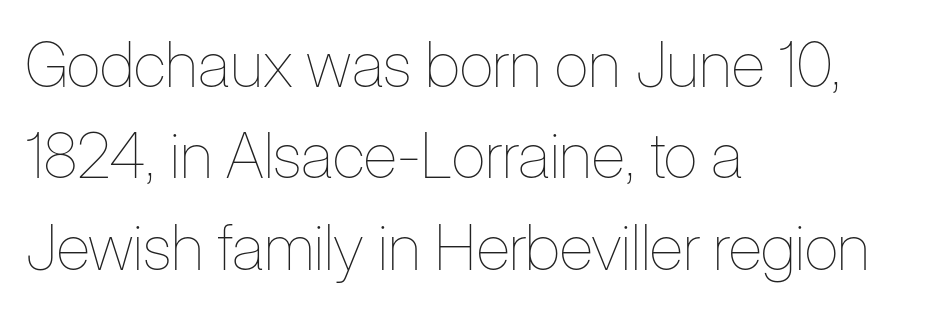
This is the regular roman posture of the typeface. Does the leading feel generous? No, just average. No chunkiness to these letters — they're not bold. Tracking here is standard; glyphs follow each other at the usual distance. The glyphs are unaccompanied by any horizontal stroke below them.
